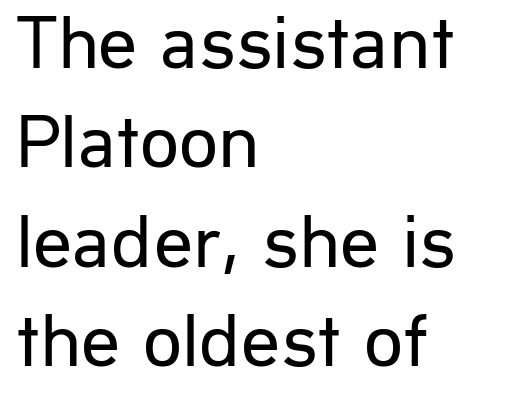
Q: Is the text bold? A: No.
Q: Is the text italic (slanted)? A: No, it is upright.
Q: Is the typeface a serif or a sans-serif typeface? A: Sans-serif.
Q: Is the text underlined? A: No.
Q: How is the paragraph aligned? A: Left-aligned.
Q: Is the spacing between letters normal or unusually wide? A: Normal.
Q: Is the spacing between lines tight, normal or loose? A: Normal.
Q: Width (condensed, normal, or wide)? A: Normal.
Q: Stroke contrast? A: Low.
Q: x-height? A: Medium.
Q: Monospaced? A: No.
